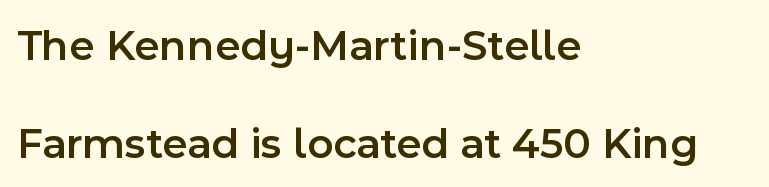
The image shows 44 px semibold sans-serif type, upright; set left-aligned, loose line spacing (2.22x), normal letter spacing, not underlined; a medium x-height.
